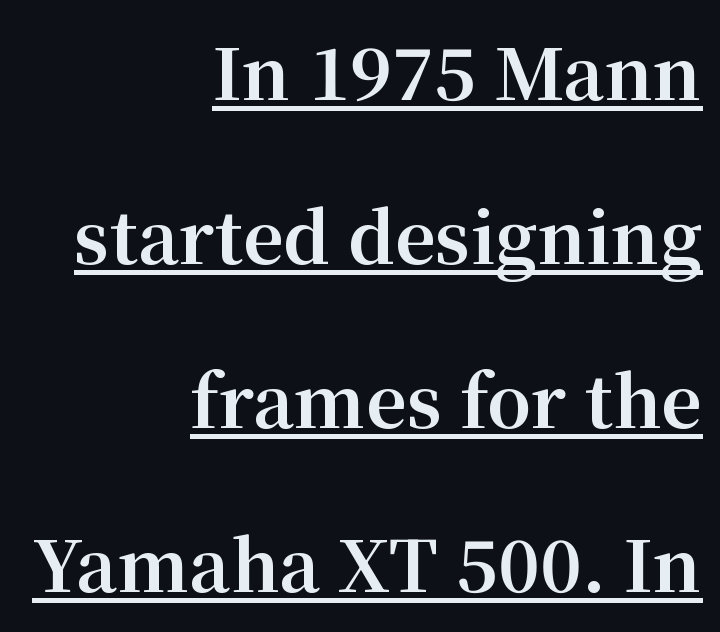
The image shows 71 px bold serif type, upright; set right-aligned, loose line spacing (2.31x), normal letter spacing, underlined; medium stroke contrast and a medium x-height.
